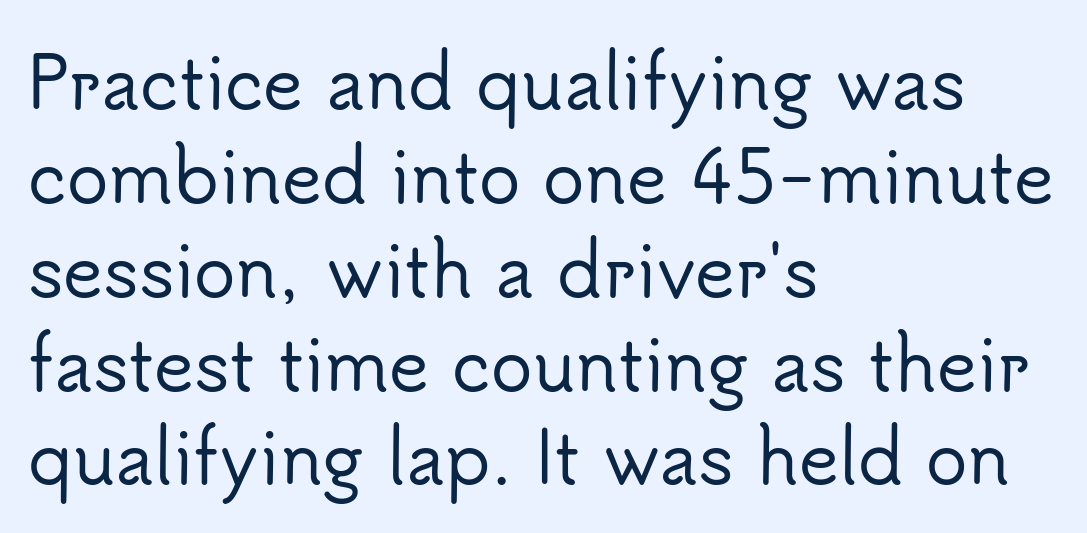
{"serif": "no", "italic": "no", "width": "normal", "stroke_contrast": "low", "x_height": "small", "monospaced": "no", "underline": "no", "align": "left", "line_spacing": "normal", "line_spacing_ratio": 1.36, "letter_spacing": "normal", "letter_spacing_em": 0.0, "glyph_px": 69}
